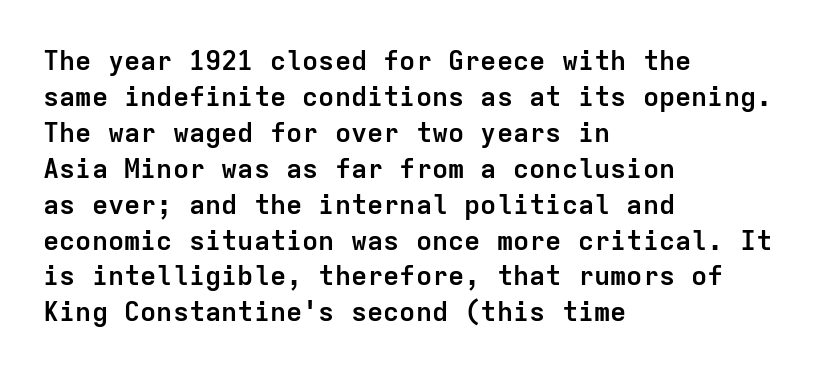
Q: Is the text bold? A: Yes.
Q: Is the text italic (slanted)? A: No, it is upright.
Q: Is the text underlined? A: No.
Q: How is the paragraph aligned? A: Left-aligned.
Q: Is the spacing between letters normal or unusually wide? A: Normal.
Q: Is the spacing between lines tight, normal or loose? A: Normal.
